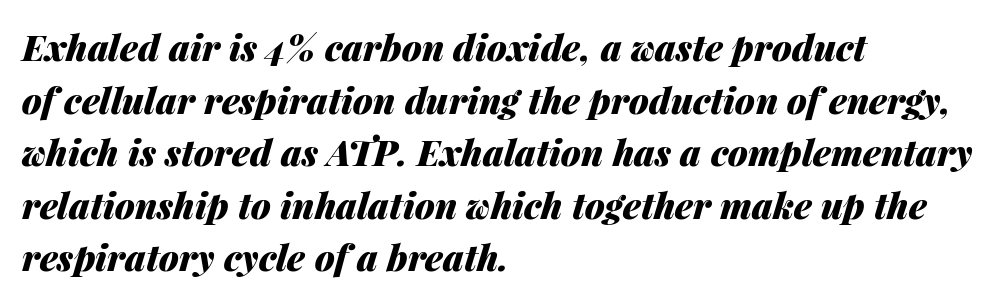
Q: Is the text bold? A: Yes.
Q: Is the text italic (slanted)? A: Yes, it leans right by about 14 degrees.
Q: Is the text underlined? A: No.
Q: How is the paragraph aligned? A: Left-aligned.
Q: Is the spacing between letters normal or unusually wide? A: Normal.
Q: Is the spacing between lines tight, normal or loose? A: Normal.
Q: Width (condensed, normal, or wide)? A: Normal.
Q: Stroke contrast? A: Medium.
Q: x-height? A: Medium.
Q: Monospaced? A: No.
